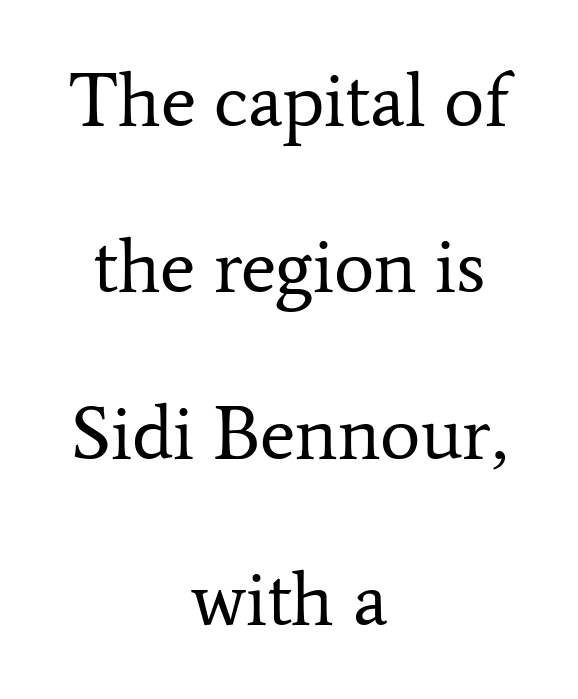
The image shows 76 px regular-weight serif type, upright; set centered, loose line spacing (2.19x), normal letter spacing, not underlined; low stroke contrast and a medium x-height.
